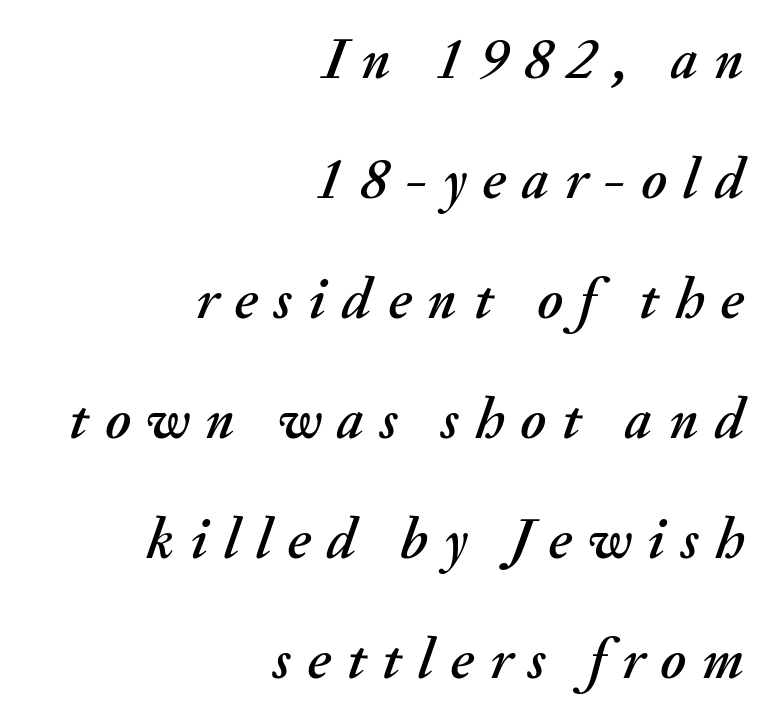
{"italic": "yes", "lean": "right", "slant_degrees": 20, "width": "normal", "stroke_contrast": "medium", "x_height": "small", "monospaced": "no", "underline": "no", "align": "right", "line_spacing": "loose", "line_spacing_ratio": 2.07, "letter_spacing": "wide", "letter_spacing_em": 0.28, "glyph_px": 58}
